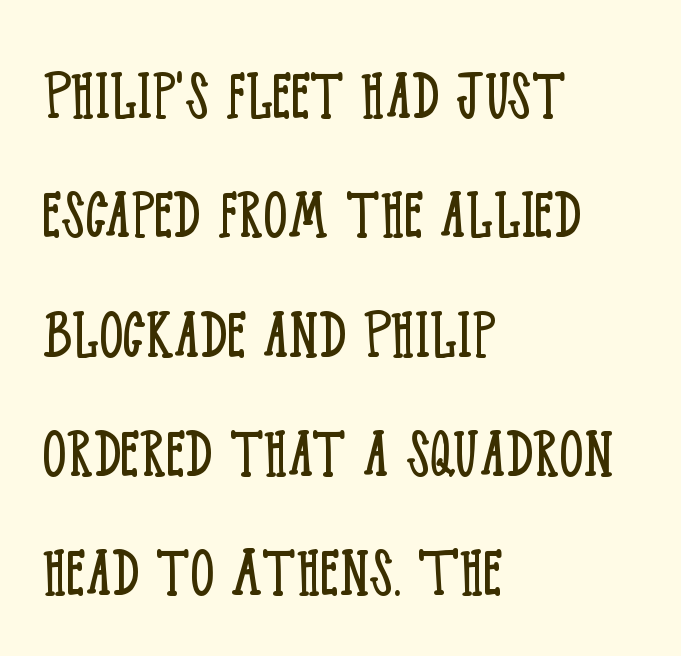
Q: Is the text bold? A: No.
Q: Is the text italic (slanted)? A: No, it is upright.
Q: Is the typeface a serif or a sans-serif typeface? A: Serif.
Q: Is the text underlined? A: No.
Q: How is the paragraph aligned? A: Left-aligned.
Q: Is the spacing between letters normal or unusually wide? A: Normal.
Q: Is the spacing between lines tight, normal or loose? A: Normal.
Q: Width (condensed, normal, or wide)? A: Condensed.
Q: Stroke contrast? A: Low.
Q: x-height? A: Large.
Q: Monospaced? A: No.
